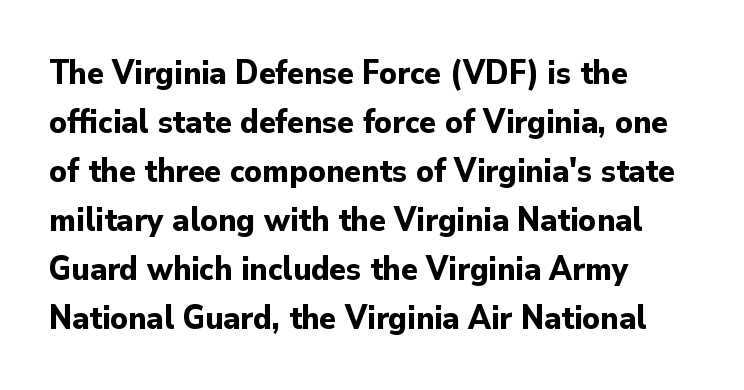
Q: Is the text bold? A: Yes.
Q: Is the text italic (slanted)? A: No, it is upright.
Q: Is the typeface a serif or a sans-serif typeface? A: Sans-serif.
Q: Is the text underlined? A: No.
Q: How is the paragraph aligned? A: Left-aligned.
Q: Is the spacing between letters normal or unusually wide? A: Normal.
Q: Is the spacing between lines tight, normal or loose? A: Normal.
Q: Width (condensed, normal, or wide)? A: Normal.
Q: Stroke contrast? A: Low.
Q: x-height? A: Small.
Q: Monospaced? A: No.
